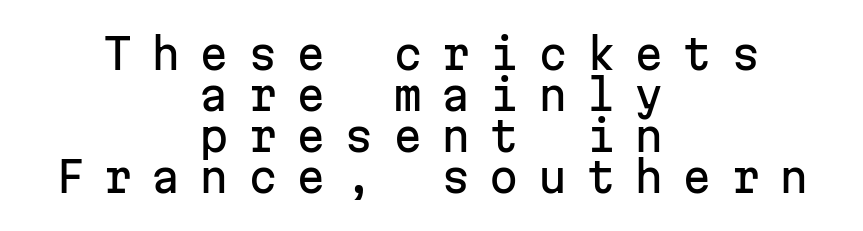
Q: Is the text italic (slanted)? A: No, it is upright.
Q: Is the typeface a serif or a sans-serif typeface? A: Sans-serif.
Q: Is the text underlined? A: No.
Q: How is the paragraph aligned? A: Centered.
Q: Is the spacing between letters normal or unusually wide? A: Unusually wide.
Q: Is the spacing between lines tight, normal or loose? A: Tight.
Q: Width (condensed, normal, or wide)? A: Normal.
Q: Stroke contrast? A: Low.
Q: x-height? A: Medium.
Q: Monospaced? A: Yes.
